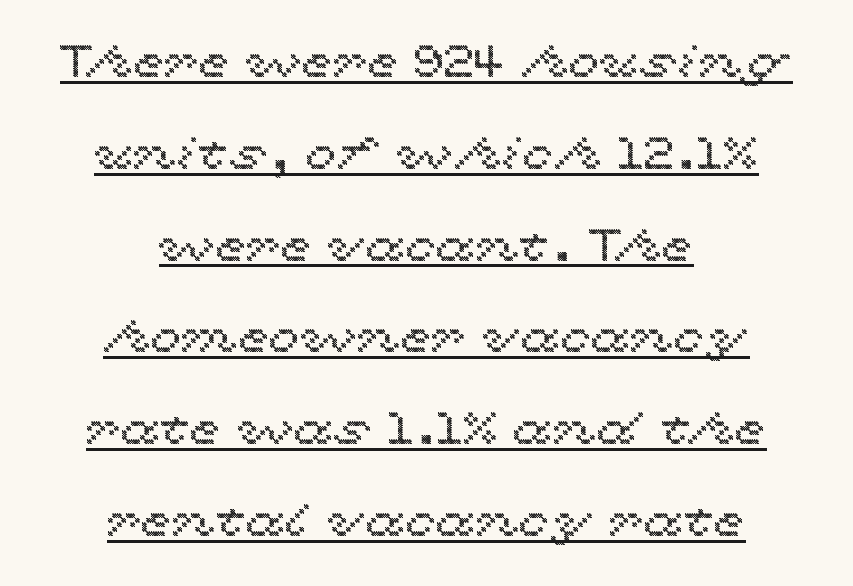
Notice the wide empty band between every row — that's loose leading. Nothing unusual about the tracking: characters are spaced as the font intends. Underlining? Definitely there. Each line is balanced around a shared central axis. The rendering uses natural spacing where letterforms have individual widths.
